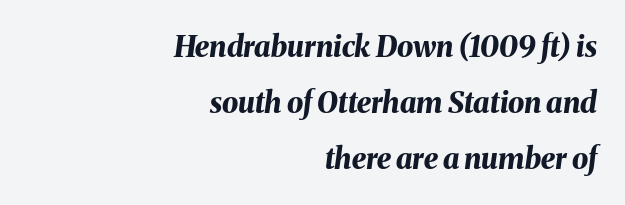
Q: Is the text bold? A: Yes.
Q: Is the text italic (slanted)? A: Yes, it leans right by about 8 degrees.
Q: Is the text underlined? A: No.
Q: How is the paragraph aligned? A: Right-aligned.
Q: Is the spacing between letters normal or unusually wide? A: Normal.
Q: Is the spacing between lines tight, normal or loose? A: Loose.
Q: Width (condensed, normal, or wide)? A: Normal.
Q: Stroke contrast? A: Medium.
Q: x-height? A: Medium.
Q: Monospaced? A: No.
